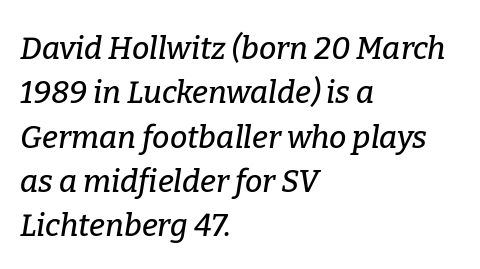
{"serif": "yes", "italic": "yes", "lean": "right", "slant_degrees": 9, "width": "normal", "stroke_contrast": "low", "x_height": "medium", "monospaced": "no", "underline": "no", "align": "left", "line_spacing": "normal", "line_spacing_ratio": 1.43, "letter_spacing": "normal", "letter_spacing_em": 0.0, "glyph_px": 31}
